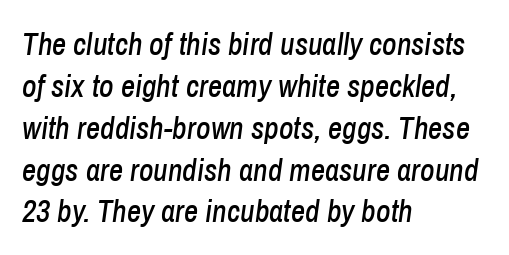
The image shows 31 px condensed type, italic (leaning right); set left-aligned, normal line spacing (1.35x), normal letter spacing, not underlined; low stroke contrast and a medium x-height.
